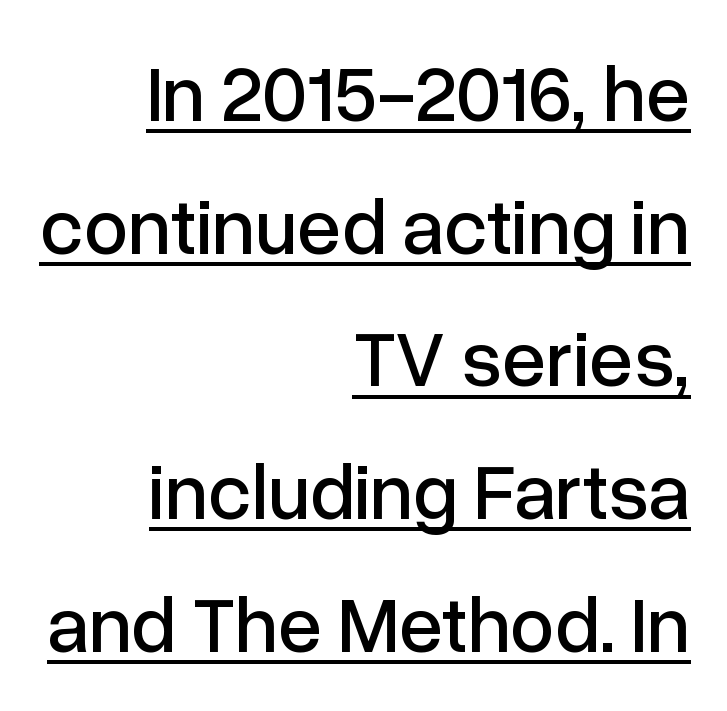
Posture: straight, roman, zero tilt. Leftover space on each line is placed entirely before the opening word. The letters advance in unequal steps, a hallmark of proportional type. Vertically, the passage feels balanced, rows spaced as you'd expect. Stroke terminals: plain, sans-serif.
